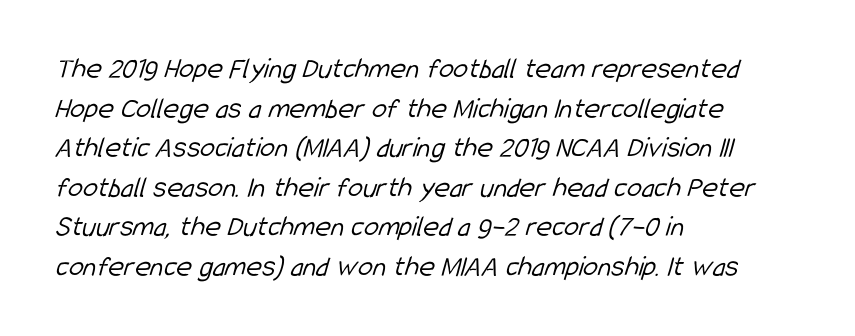
{"serif": "no", "bold": "no", "weight": "light", "width": "condensed", "stroke_contrast": "low", "x_height": "medium", "monospaced": "no", "underline": "no", "align": "left", "line_spacing": "normal", "line_spacing_ratio": 1.32, "letter_spacing": "normal", "letter_spacing_em": 0.0, "glyph_px": 30}
